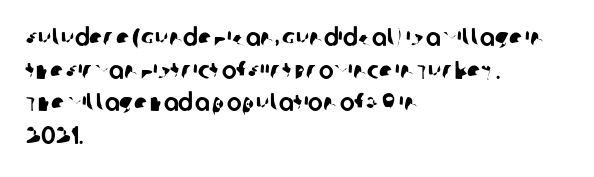
{"underline": "no", "align": "left", "line_spacing": "normal", "line_spacing_ratio": 1.31, "letter_spacing": "normal", "letter_spacing_em": 0.0, "glyph_px": 25}
